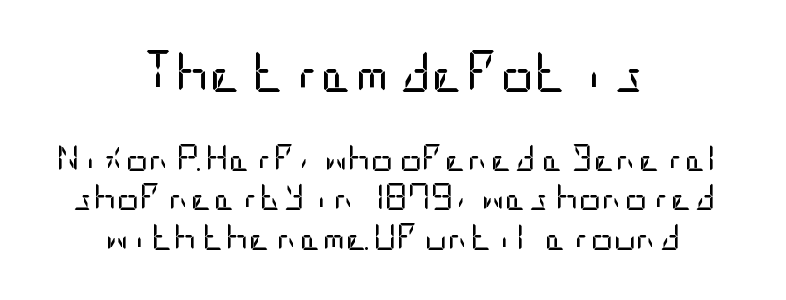
Q: Is the text bold? A: No.
Q: Is the text italic (slanted)? A: No, it is upright.
Q: Is the typeface a serif or a sans-serif typeface? A: Sans-serif.
Q: Is the text underlined? A: No.
Q: How is the paragraph aligned? A: Centered.
Q: Is the spacing between letters normal or unusually wide? A: Normal.
Q: Is the spacing between lines tight, normal or loose? A: Normal.
Q: Which block of text is set in a larger size, the first (top) or the second (bottom)? A: The first (top) one.
Q: Width (condensed, normal, or wide)? A: Condensed.
Q: Stroke contrast? A: Low.
Q: x-height? A: Large.
